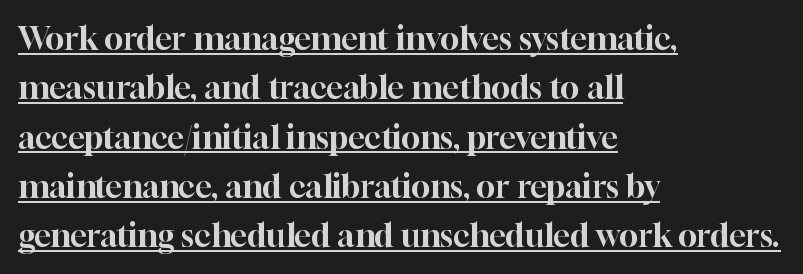
The image shows 32 px serif type, upright; set left-aligned, normal line spacing (1.54x), normal letter spacing, underlined; high stroke contrast and a medium x-height.
